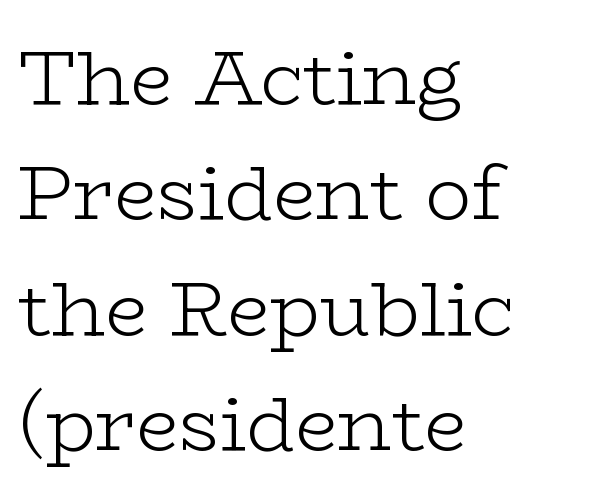
Unlike a clean sans, this face finishes its strokes with serifs. Ascenders rise straight up at ninety degrees. Heaviness? Minimal to ordinary, like unemphasized prose. Varying glyph widths throughout — classic text-font behaviour. This sample is left-justified, so line endings fall wherever the words run out.
